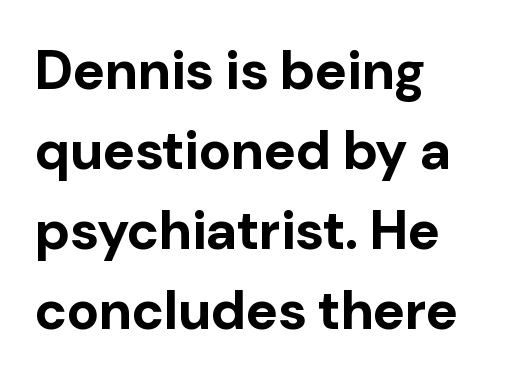
Q: Is the text bold? A: Yes.
Q: Is the text italic (slanted)? A: No, it is upright.
Q: Is the typeface a serif or a sans-serif typeface? A: Sans-serif.
Q: Is the text underlined? A: No.
Q: How is the paragraph aligned? A: Left-aligned.
Q: Is the spacing between letters normal or unusually wide? A: Normal.
Q: Is the spacing between lines tight, normal or loose? A: Normal.
Q: Width (condensed, normal, or wide)? A: Normal.
Q: Stroke contrast? A: Low.
Q: x-height? A: Medium.
Q: Monospaced? A: No.
